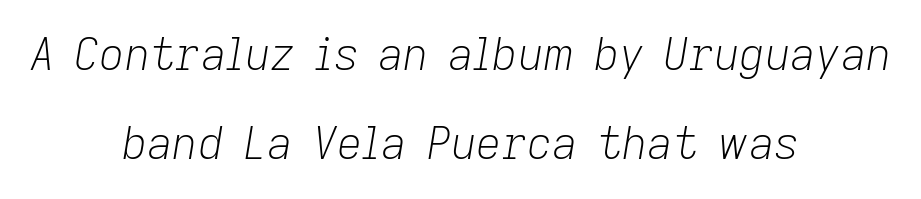
The image shows 44 px light type, italic (leaning right); set centered, loose line spacing (2.02x), normal letter spacing, not underlined; low stroke contrast and a medium x-height.
